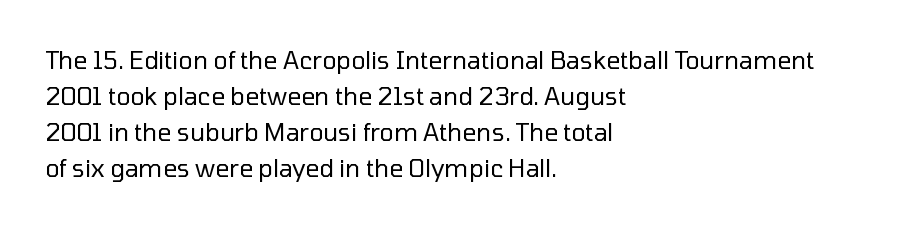
There is no visible air inserted between adjacent glyphs. The rendering anchors every line to the left-hand side. Counters stay open thanks to moderate or lighter strokes. Is there much room between lines? A standard amount, neither cramped nor airy. Type without underlining.
